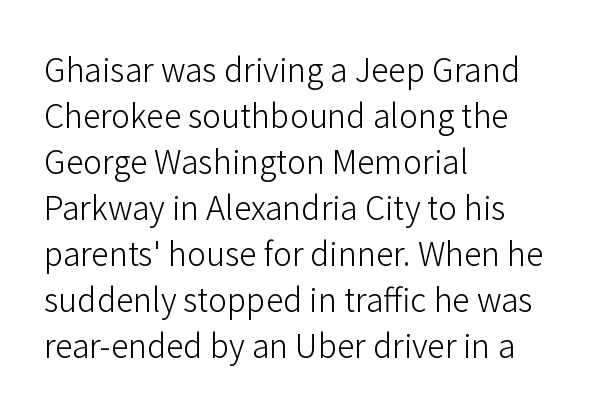
The image shows 32 px light sans-serif type, upright; set left-aligned, normal line spacing (1.44x), normal letter spacing, not underlined; low stroke contrast and a medium x-height.
